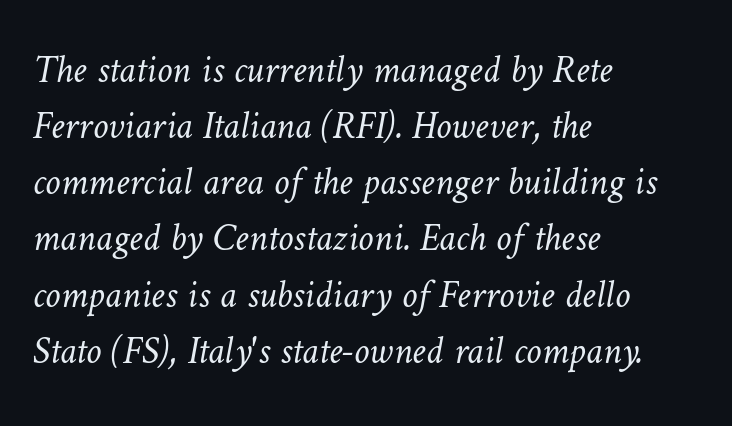
These lines stack with their left ends in a neat column. Bare-footed words on every line. The lines sit at an ordinary, default distance from one another. Caption: standard tracking, unaltered.
